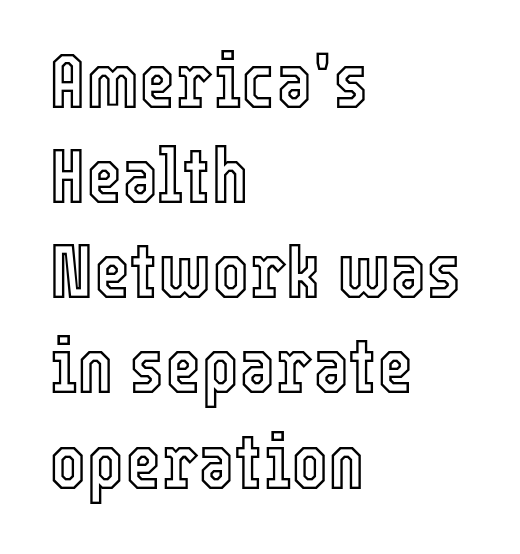
No italicization has been applied; the sample stays upright. Each letter keeps its own natural width here, so spacing adapts to shape. Casual observation: everything's shoved over to the left. Glyph-to-glyph distance matches everyday printed text. The words here are not underlined.
